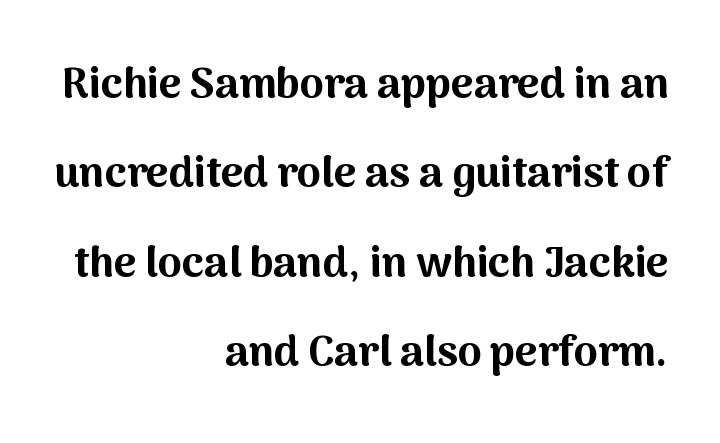
{"serif": "no", "italic": "no", "bold": "yes", "weight": "bold", "width": "normal", "stroke_contrast": "medium", "x_height": "medium", "monospaced": "no", "underline": "no", "align": "right", "line_spacing": "loose", "line_spacing_ratio": 2.08, "letter_spacing": "normal", "letter_spacing_em": 0.0, "glyph_px": 43}
